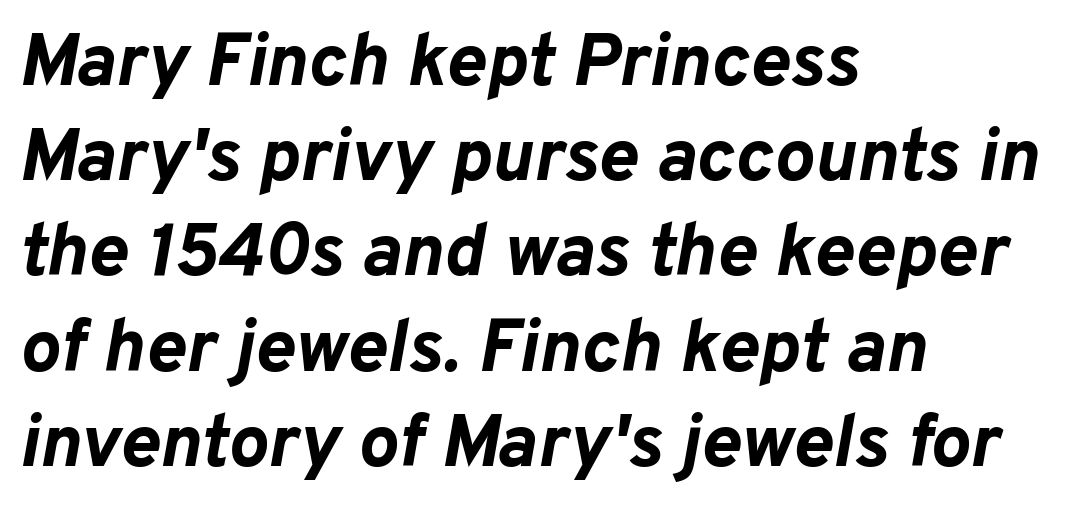
Q: Is the text bold? A: Yes.
Q: Is the text italic (slanted)? A: Yes, it leans right by about 10 degrees.
Q: Is the text underlined? A: No.
Q: How is the paragraph aligned? A: Left-aligned.
Q: Is the spacing between letters normal or unusually wide? A: Normal.
Q: Is the spacing between lines tight, normal or loose? A: Normal.
Q: Width (condensed, normal, or wide)? A: Normal.
Q: Stroke contrast? A: Low.
Q: x-height? A: Medium.
Q: Monospaced? A: No.
